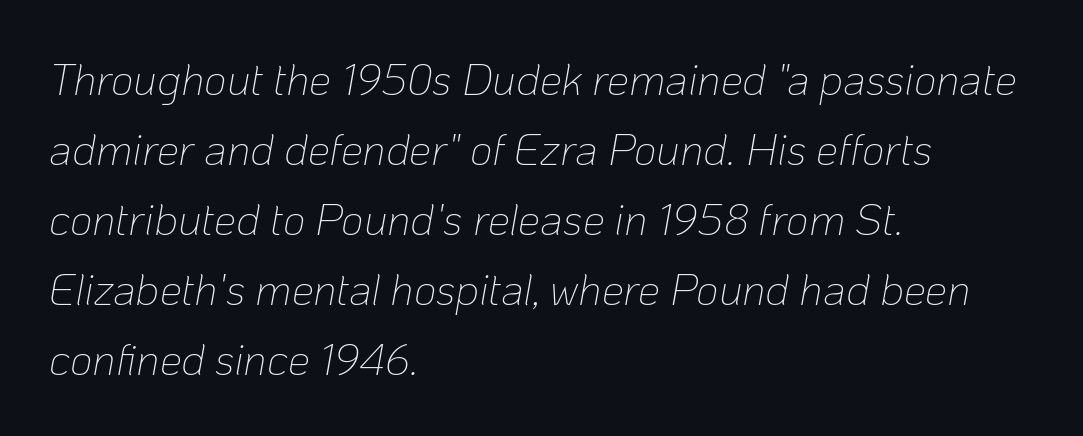
{"italic": "yes", "lean": "right", "slant_degrees": 10, "bold": "no", "weight": "thin", "width": "normal", "stroke_contrast": "low", "x_height": "medium", "monospaced": "no", "underline": "no", "align": "left", "line_spacing": "normal", "line_spacing_ratio": 1.59, "letter_spacing": "normal", "letter_spacing_em": 0.0, "glyph_px": 44}
